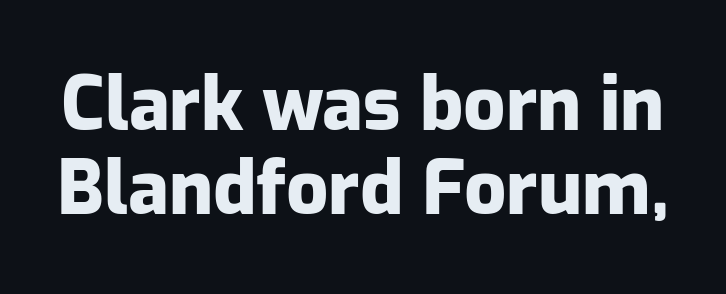
Type without underlining. Here the designer chose a conventional face with non-uniform glyph widths. Posture: straight, roman, zero tilt. A typesetter would label this face a sans. Weight: bold.
